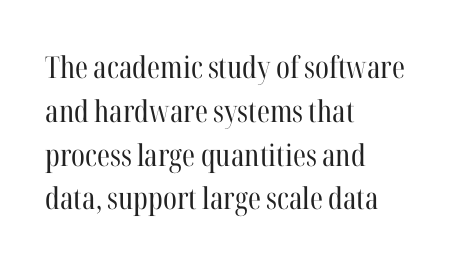
These glyphs show unthickened strokes, regular width or finer. Character widths vary here, with narrow letters taking less room than wide ones. Layout note: lines flush left. The gaps between neighbouring characters are ordinary and unremarkable.
